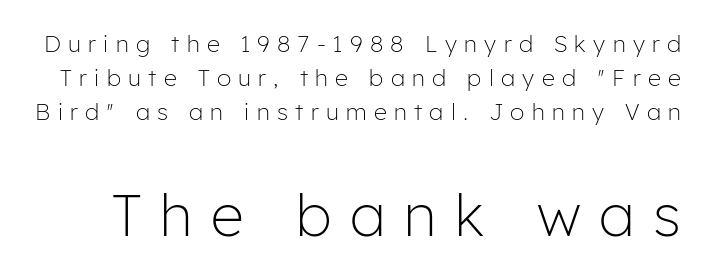
{"serif": "no", "italic": "no", "bold": "no", "weight": "light", "width": "normal", "stroke_contrast": "low", "x_height": "medium", "monospaced": "no", "underline": "no", "line_spacing": "normal", "line_spacing_ratio": 1.48, "letter_spacing": "wide", "letter_spacing_em": 0.32, "larger_block": "second", "size_ratio": 2.52, "glyph_px": 58}
